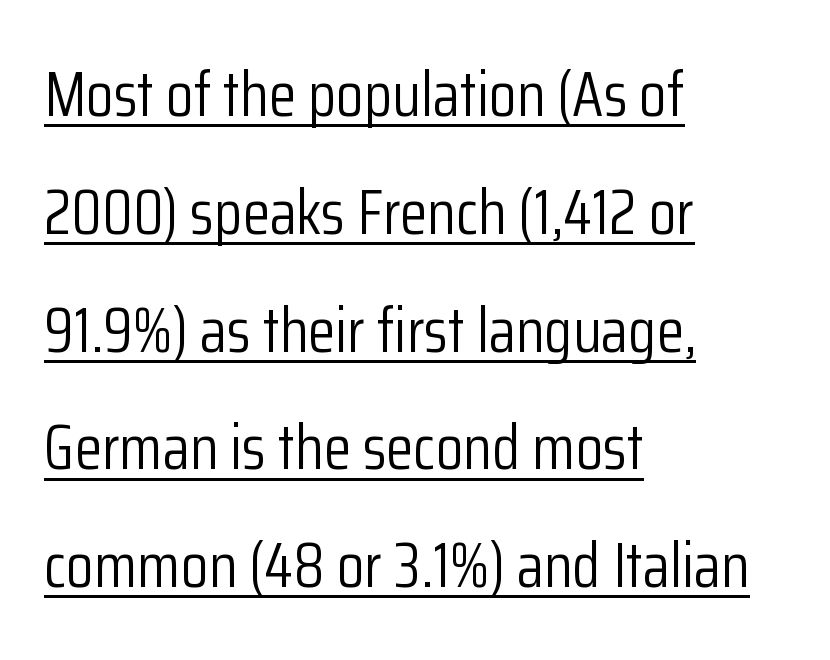
The rendering shows plain stroke endings on the letterforms — a sans-serif design. The passage shown is not bold in any degree. Here the designer chose a conventional face with non-uniform glyph widths. What decoration does the sample have? An underline. Each word holds together tightly as a unit, with standard inter-letter gaps. This is roman type, the default non-slanted kind.
